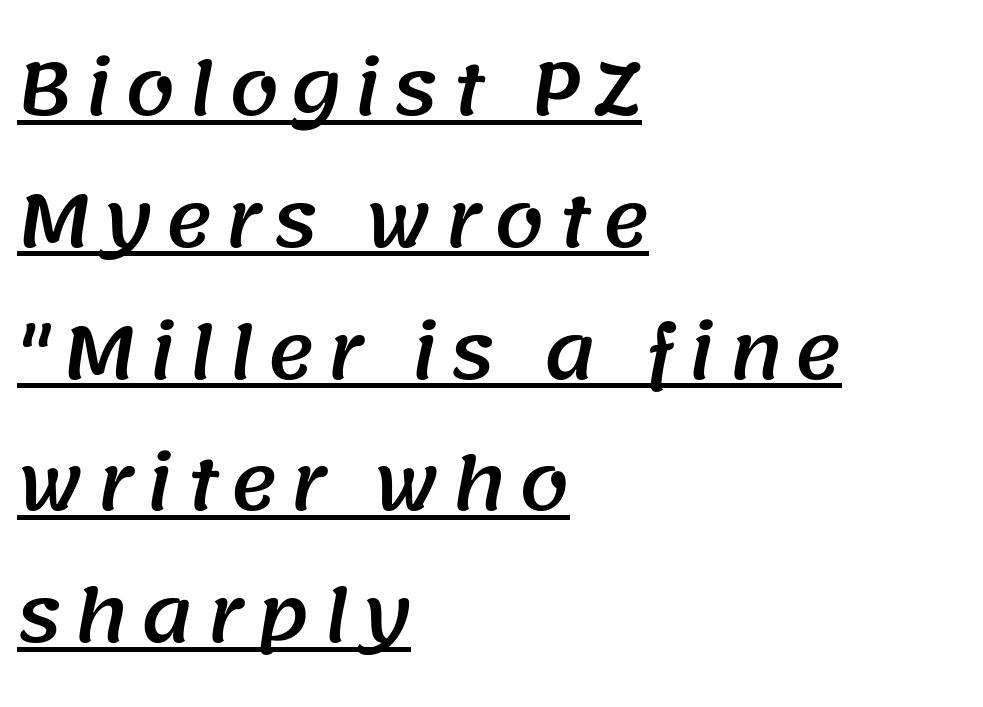
The image shows 72 px sans-serif type; set left-aligned, line spacing 1.83x, underlined; medium stroke contrast and a large x-height.
